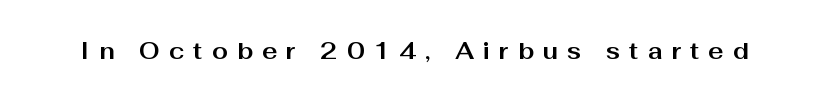
The lettering holds an erect, upright posture throughout. Type without underlining. The gaps between neighbouring characters are conspicuously large. Bold? Absolutely — the strokes are thick and heavy.
